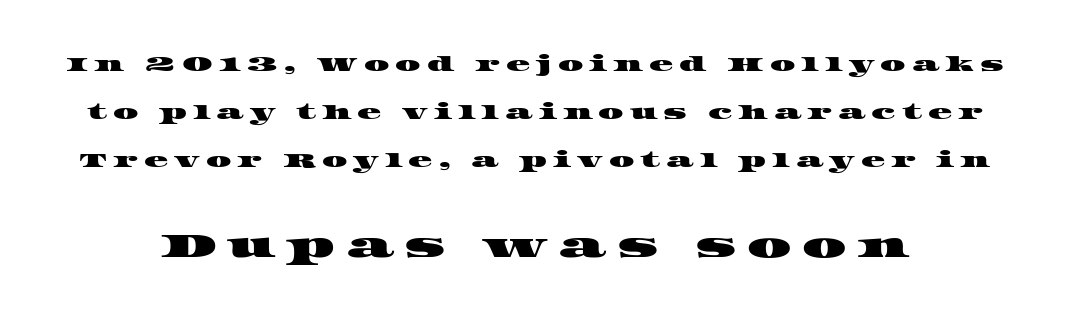
Q: Is the typeface a serif or a sans-serif typeface? A: Serif.
Q: Is the text underlined? A: No.
Q: Is the spacing between letters normal or unusually wide? A: Unusually wide.
Q: Is the spacing between lines tight, normal or loose? A: Loose.
Q: Which block of text is set in a larger size, the first (top) or the second (bottom)? A: The second (bottom) one.
Q: Width (condensed, normal, or wide)? A: Wide.
Q: Stroke contrast? A: High.
Q: x-height? A: Large.
Q: Monospaced? A: No.
